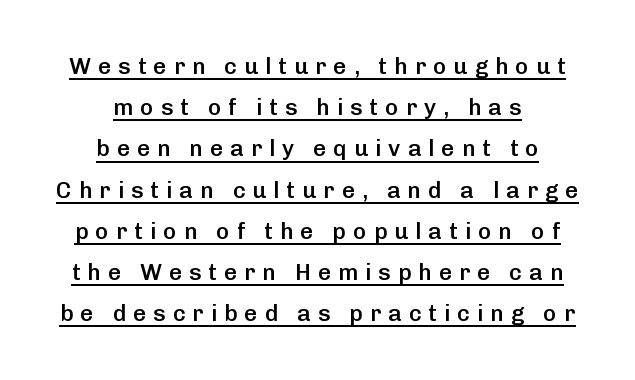
Tracking here is generous; glyphs stand well apart from one another. Is the block centered? Yes — each line is placed symmetrically about the middle. This is underlined copy, the kind a proofreader might mark for attention. The typography opts for an upright posture over an oblique one. On the weight axis this lands at semibold, roughly 600.
